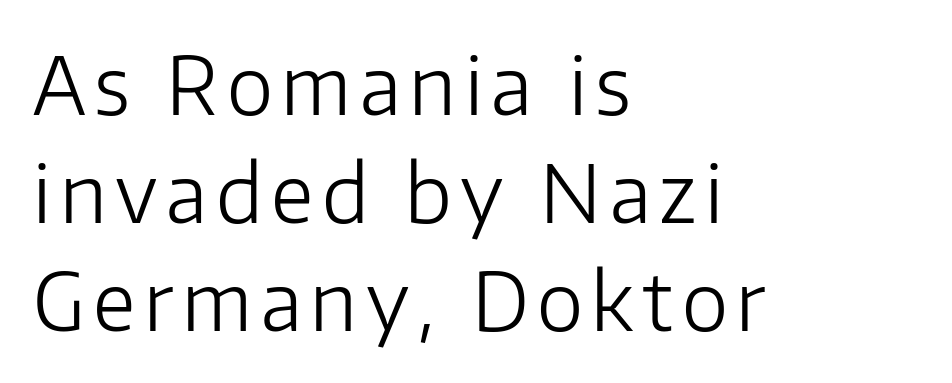
The image shows 79 px light sans-serif type, upright; set left-aligned, normal line spacing (1.37x), not underlined; low stroke contrast and a medium x-height.
